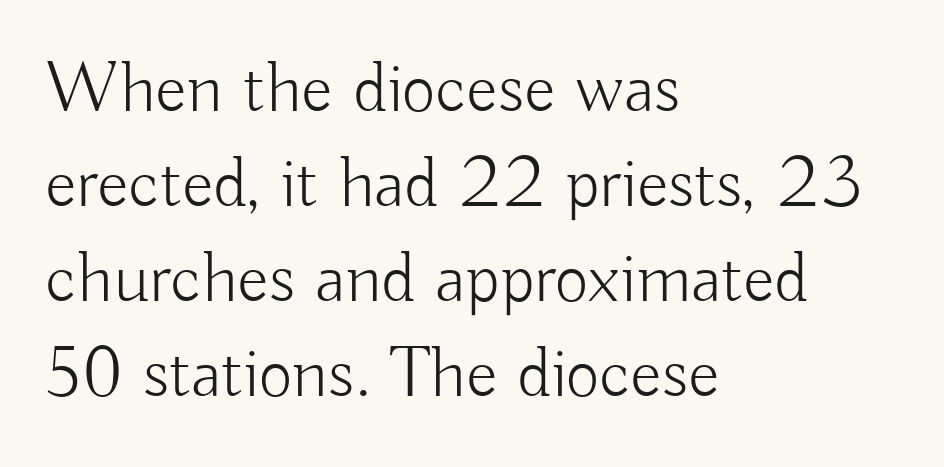
Q: Is the text bold? A: No.
Q: Is the text italic (slanted)? A: No, it is upright.
Q: Is the typeface a serif or a sans-serif typeface? A: Sans-serif.
Q: Is the text underlined? A: No.
Q: How is the paragraph aligned? A: Left-aligned.
Q: Is the spacing between letters normal or unusually wide? A: Normal.
Q: Is the spacing between lines tight, normal or loose? A: Normal.
Q: Width (condensed, normal, or wide)? A: Normal.
Q: Stroke contrast? A: Low.
Q: x-height? A: Small.
Q: Monospaced? A: No.
